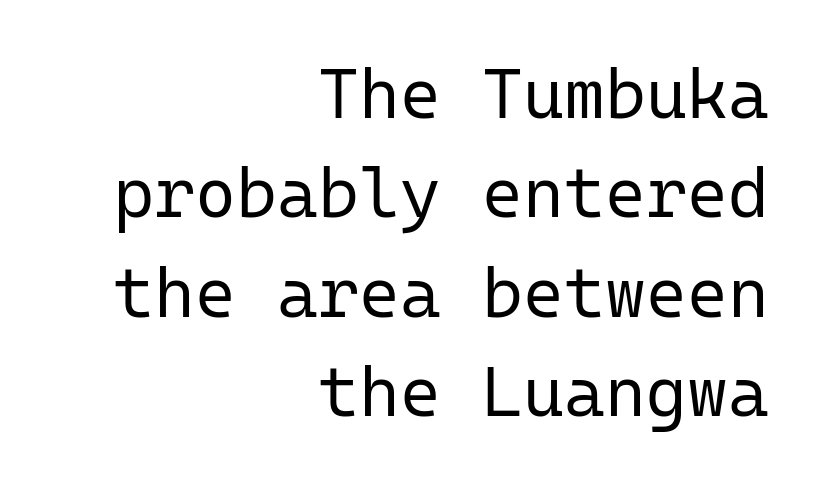
The image shows 70 px regular-weight sans-serif type, upright, monospaced; set right-aligned, normal line spacing (1.42x), normal letter spacing, not underlined; low stroke contrast and a medium x-height.
